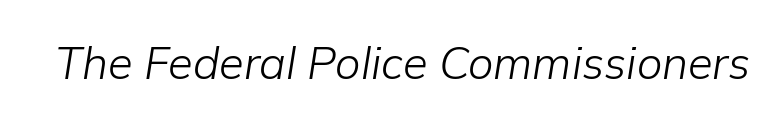
The image shows 45 px light type, italic (leaning right); set normal letter spacing, not underlined; low stroke contrast and a medium x-height.
